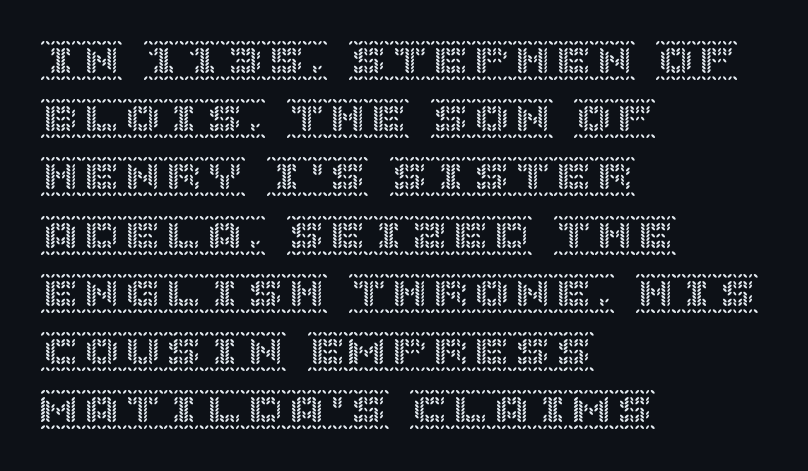
Q: Is the text italic (slanted)? A: No, it is upright.
Q: Is the text underlined? A: No.
Q: How is the paragraph aligned? A: Left-aligned.
Q: Is the spacing between letters normal or unusually wide? A: Normal.
Q: Is the spacing between lines tight, normal or loose? A: Normal.
Q: Width (condensed, normal, or wide)? A: Normal.
Q: x-height? A: Large.
